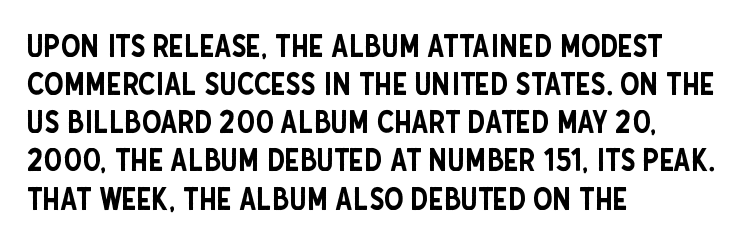
The image shows 31 px condensed sans-serif type, upright; set left-aligned, line spacing 1.23x, normal letter spacing, not underlined; low stroke contrast and a large x-height.
